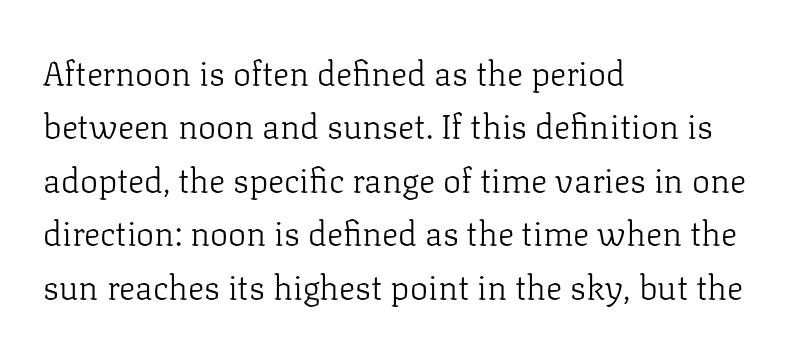
Q: Is the text bold? A: No.
Q: Is the text italic (slanted)? A: No, it is upright.
Q: Is the typeface a serif or a sans-serif typeface? A: Serif.
Q: Is the text underlined? A: No.
Q: How is the paragraph aligned? A: Left-aligned.
Q: Is the spacing between letters normal or unusually wide? A: Normal.
Q: Is the spacing between lines tight, normal or loose? A: Normal.
Q: Width (condensed, normal, or wide)? A: Normal.
Q: Stroke contrast? A: Low.
Q: x-height? A: Medium.
Q: Monospaced? A: No.
